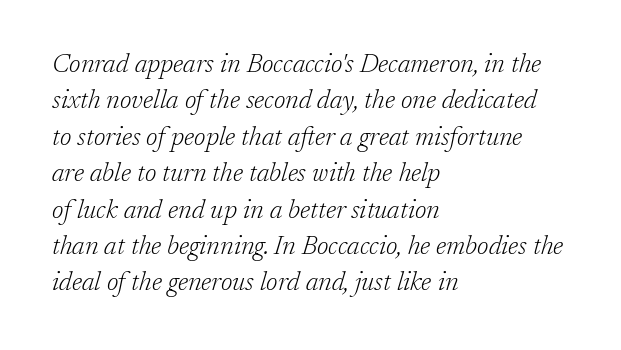
{"italic": "yes", "lean": "right", "slant_degrees": 17, "bold": "no", "underline": "no", "align": "left", "line_spacing": "normal", "line_spacing_ratio": 1.4, "letter_spacing": "normal", "letter_spacing_em": 0.0, "glyph_px": 26}
